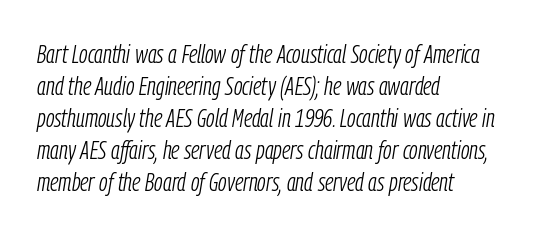
Q: Is the text bold? A: No.
Q: Is the text italic (slanted)? A: Yes, it leans right by about 9 degrees.
Q: Is the text underlined? A: No.
Q: How is the paragraph aligned? A: Left-aligned.
Q: Is the spacing between letters normal or unusually wide? A: Normal.
